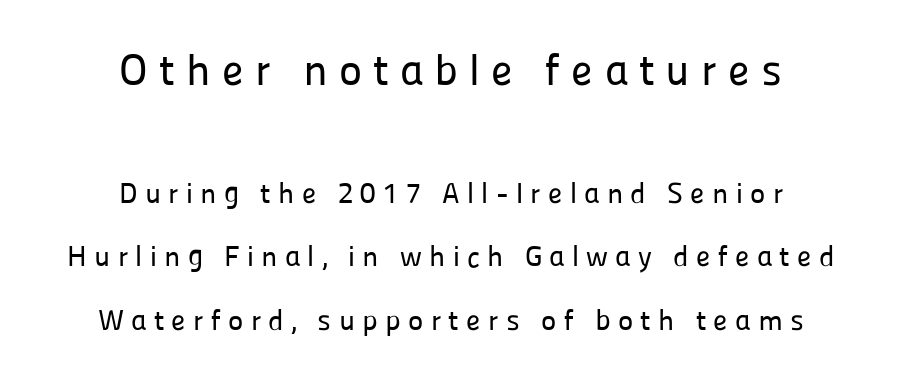
{"serif": "no", "italic": "no", "width": "normal", "stroke_contrast": "low", "x_height": "medium", "monospaced": "no", "underline": "no", "align": "center", "line_spacing": "loose", "line_spacing_ratio": 2.19, "letter_spacing": "wide", "letter_spacing_em": 0.25, "larger_block": "first", "size_ratio": 1.52, "glyph_px": 44}
